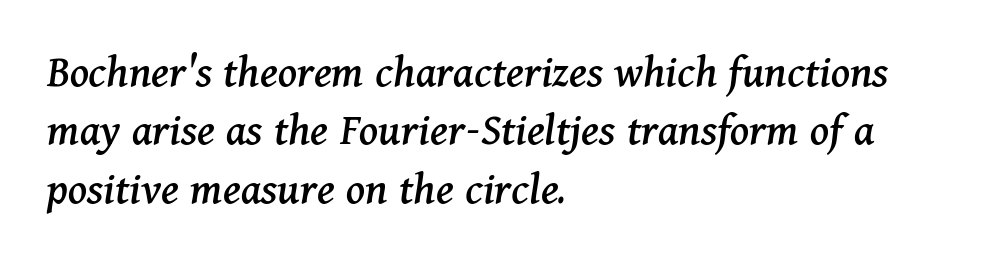
The image shows 47 px serif type, italic (leaning right); set left-aligned, line spacing 1.24x, normal letter spacing, not underlined; medium stroke contrast and a medium x-height.
